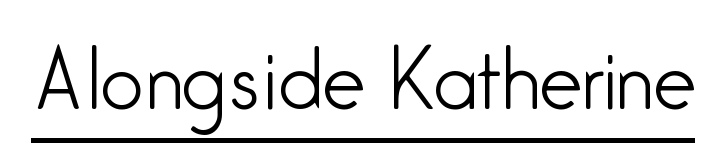
The image shows 77 px light, condensed sans-serif type, upright; set normal letter spacing, underlined; low stroke contrast and a medium x-height.
